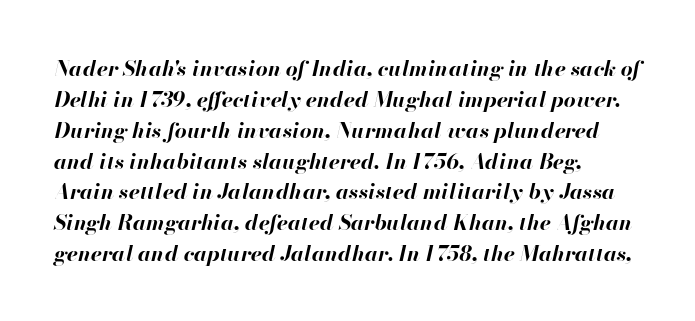
The image shows 21 px bold type, italic (leaning right); set left-aligned, normal line spacing (1.47x), normal letter spacing, not underlined.
